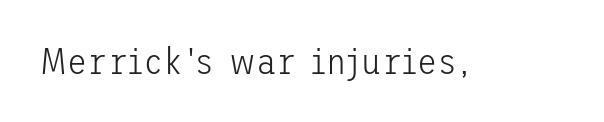
{"serif": "no", "italic": "no", "bold": "no", "weight": "light", "width": "normal", "stroke_contrast": "low", "x_height": "medium", "underline": "no", "letter_spacing": "normal", "letter_spacing_em": 0.0, "glyph_px": 37}
